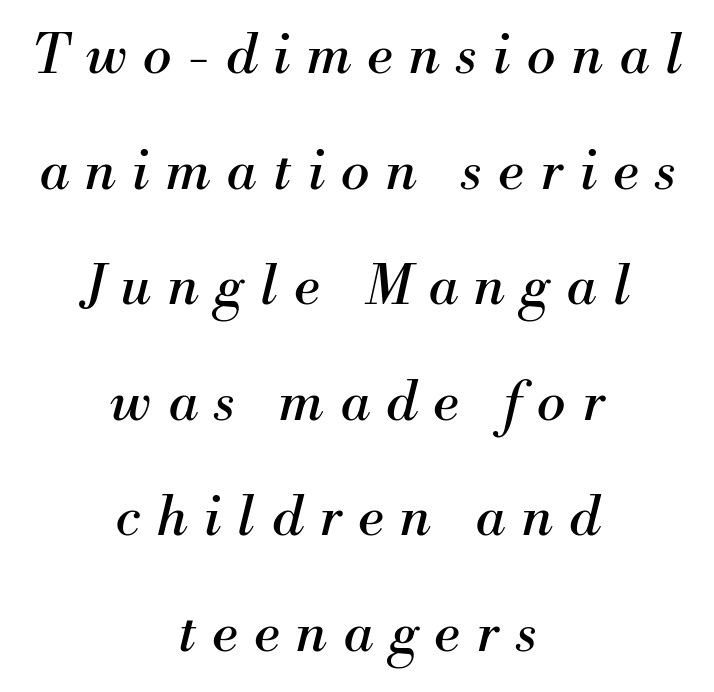
Q: Is the text bold? A: No.
Q: Is the text italic (slanted)? A: Yes, it leans right by about 13 degrees.
Q: Is the typeface a serif or a sans-serif typeface? A: Serif.
Q: Is the text underlined? A: No.
Q: How is the paragraph aligned? A: Centered.
Q: Is the spacing between letters normal or unusually wide? A: Unusually wide.
Q: Is the spacing between lines tight, normal or loose? A: Loose.
Q: Width (condensed, normal, or wide)? A: Normal.
Q: Stroke contrast? A: Medium.
Q: x-height? A: Small.
Q: Monospaced? A: No.
